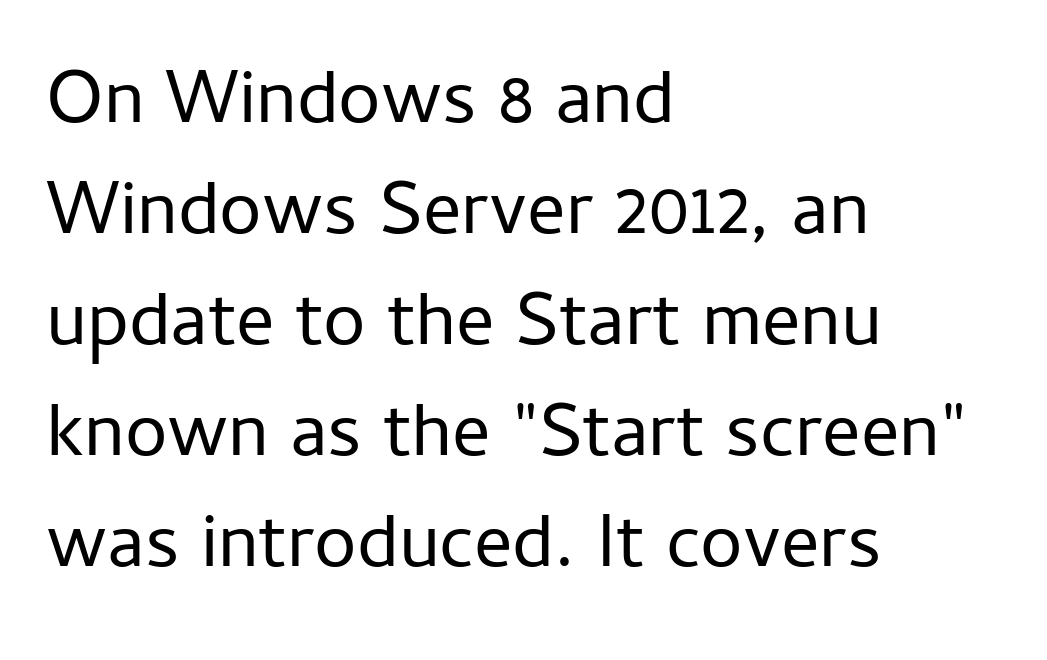
{"serif": "no", "italic": "no", "bold": "no", "weight": "regular", "width": "normal", "stroke_contrast": "low", "x_height": "medium", "monospaced": "no", "underline": "no", "align": "left", "line_spacing": "normal", "line_spacing_ratio": 1.46, "letter_spacing": "normal", "letter_spacing_em": 0.0, "glyph_px": 76}
